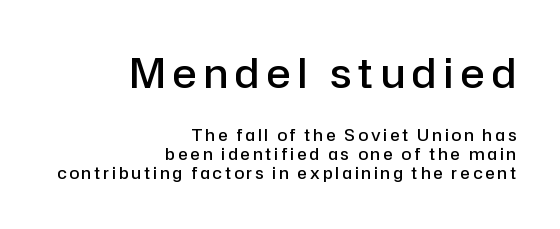
{"serif": "no", "italic": "no", "bold": "semi", "weight": "semibold", "width": "normal", "stroke_contrast": "low", "x_height": "medium", "monospaced": "no", "underline": "no", "align": "right", "line_spacing_ratio": 1.18, "larger_block": "first", "size_ratio": 2.5, "glyph_px": 40}
